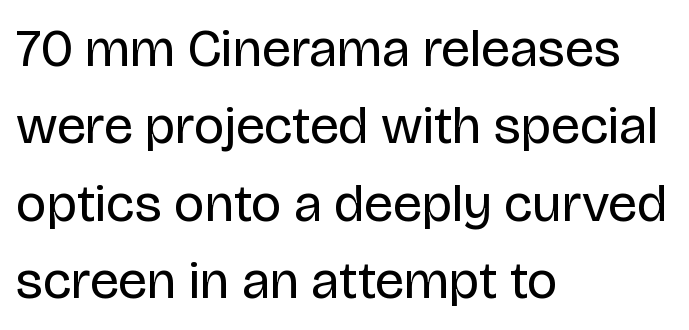
{"serif": "no", "italic": "no", "bold": "no", "weight": "regular", "width": "normal", "stroke_contrast": "low", "x_height": "large", "monospaced": "no", "underline": "no", "align": "left", "line_spacing": "normal", "line_spacing_ratio": 1.46, "letter_spacing": "normal", "letter_spacing_em": 0.0, "glyph_px": 53}
